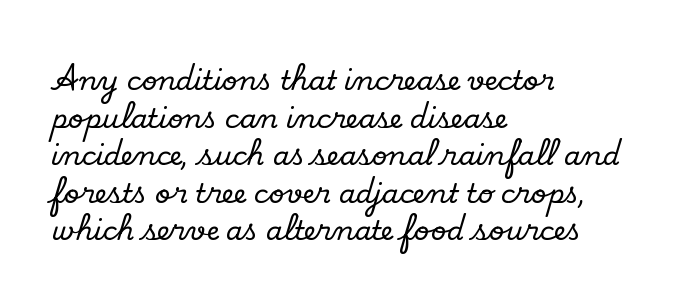
{"underline": "no", "align": "left", "line_spacing": "normal", "line_spacing_ratio": 1.39, "letter_spacing": "normal", "letter_spacing_em": 0.0, "glyph_px": 27}
